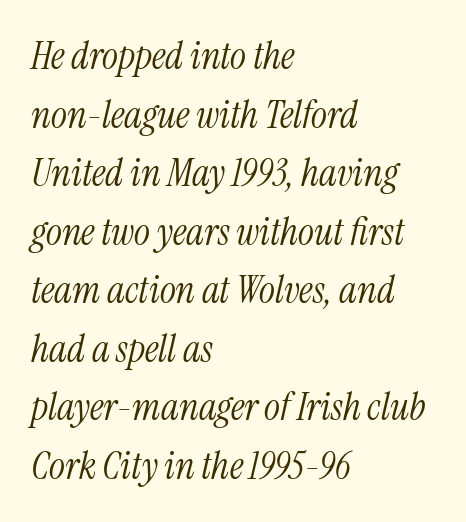
The image shows 38 px light, condensed serif type, italic (leaning right); set left-aligned, normal line spacing (1.54x), normal letter spacing, not underlined; medium stroke contrast and a medium x-height.
